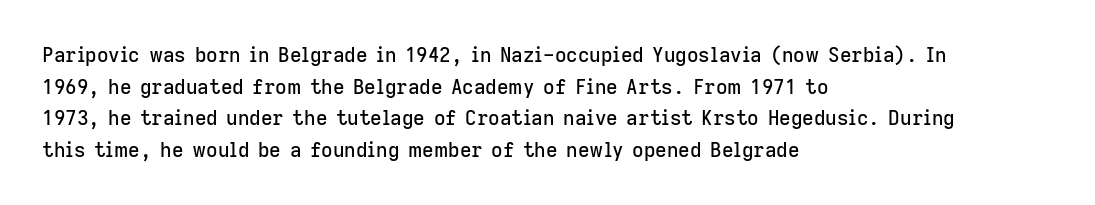
{"italic": "no", "underline": "no", "align": "left", "line_spacing": "normal", "line_spacing_ratio": 1.58, "letter_spacing": "normal", "letter_spacing_em": 0.0, "glyph_px": 20}
